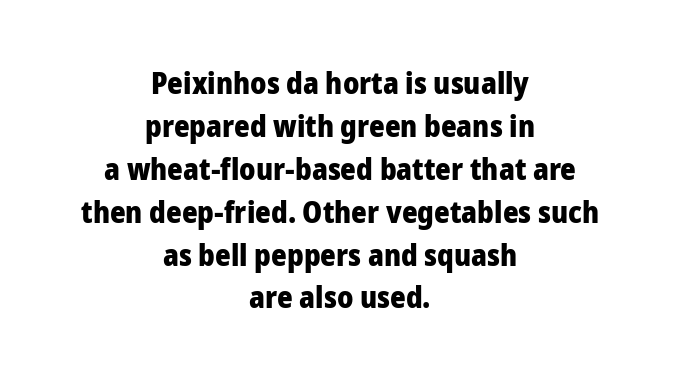
The image shows 30 px heavy sans-serif type, upright; set centered, normal line spacing (1.43x), normal letter spacing, not underlined; low stroke contrast and a medium x-height.
